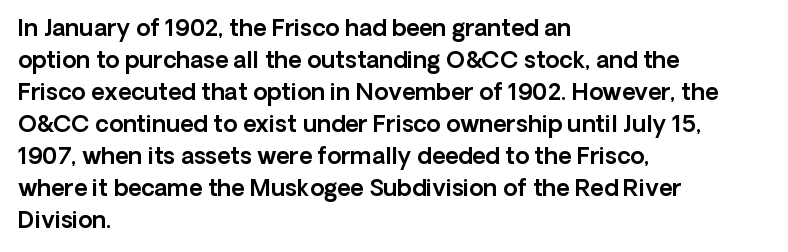
Q: Is the text italic (slanted)? A: No, it is upright.
Q: Is the text underlined? A: No.
Q: How is the paragraph aligned? A: Left-aligned.
Q: Is the spacing between letters normal or unusually wide? A: Normal.
Q: Is the spacing between lines tight, normal or loose? A: Normal.
